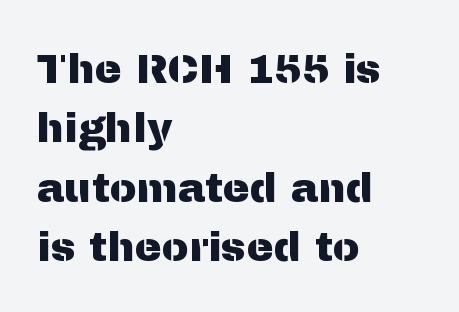
The image shows 41 px sans-serif type, upright; set left-aligned, normal line spacing (1.45x), normal letter spacing, not underlined; medium stroke contrast and a medium x-height.
